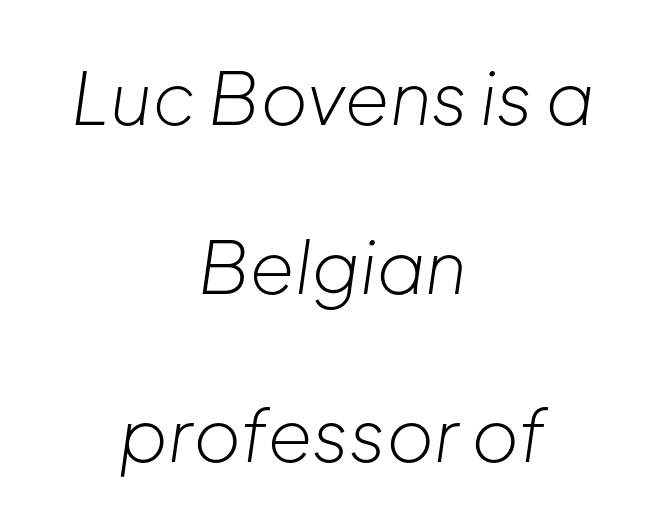
The image shows 73 px light type, italic (leaning right); set centered, loose line spacing (2.31x), normal letter spacing, not underlined; low stroke contrast and a medium x-height.
